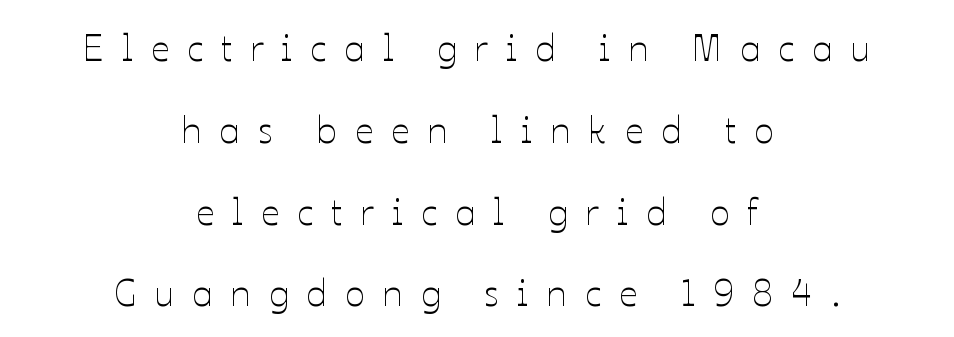
The image shows 37 px thin type, upright; set centered, loose line spacing (2.21x), unusually wide letter spacing (+0.48 em), not underlined; low stroke contrast and a medium x-height.
